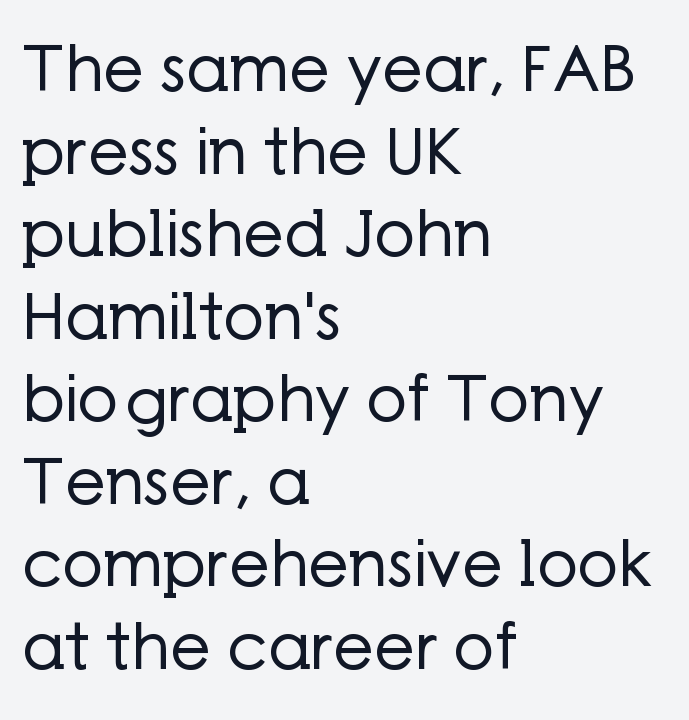
The image shows 64 px regular-weight sans-serif type, upright; set left-aligned, normal line spacing (1.29x), normal letter spacing, not underlined; low stroke contrast and a medium x-height.
